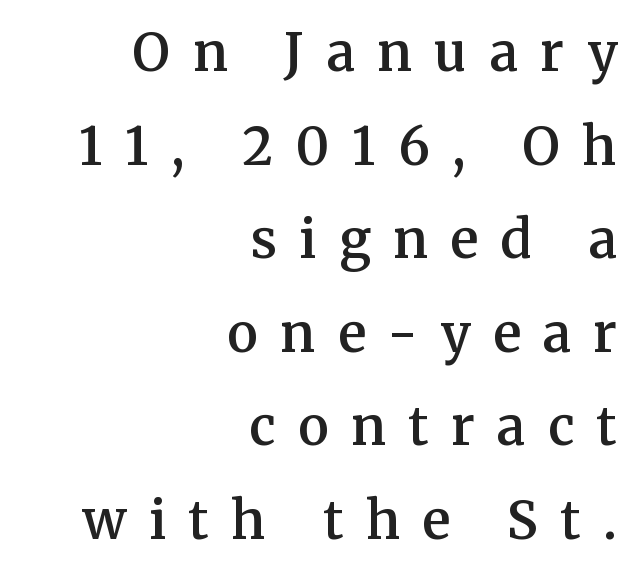
Q: Is the text bold? A: Semi-bold.
Q: Is the text italic (slanted)? A: No, it is upright.
Q: Is the typeface a serif or a sans-serif typeface? A: Serif.
Q: Is the text underlined? A: No.
Q: How is the paragraph aligned? A: Right-aligned.
Q: Is the spacing between letters normal or unusually wide? A: Unusually wide.
Q: Width (condensed, normal, or wide)? A: Normal.
Q: Stroke contrast? A: Medium.
Q: x-height? A: Medium.
Q: Monospaced? A: No.
